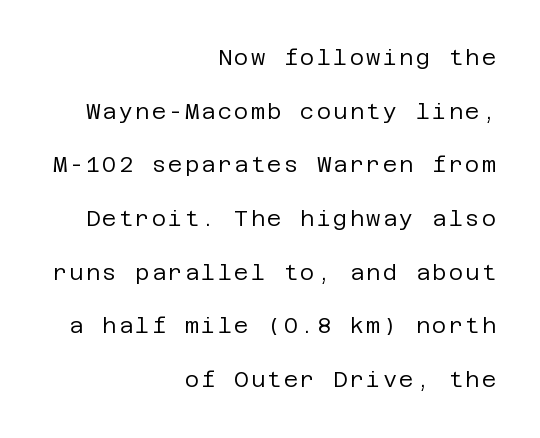
Q: Is the text bold? A: No.
Q: Is the text italic (slanted)? A: No, it is upright.
Q: Is the text underlined? A: No.
Q: How is the paragraph aligned? A: Right-aligned.
Q: Is the spacing between lines tight, normal or loose? A: Loose.
